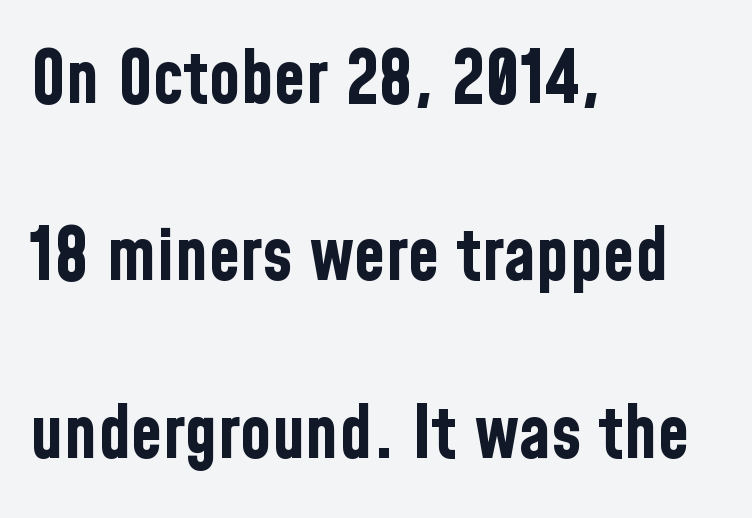
{"serif": "no", "italic": "no", "bold": "yes", "weight": "bold", "width": "condensed", "stroke_contrast": "low", "x_height": "medium", "monospaced": "no", "underline": "no", "align": "left", "line_spacing": "loose", "line_spacing_ratio": 2.43, "letter_spacing": "normal", "letter_spacing_em": 0.0, "glyph_px": 73}
